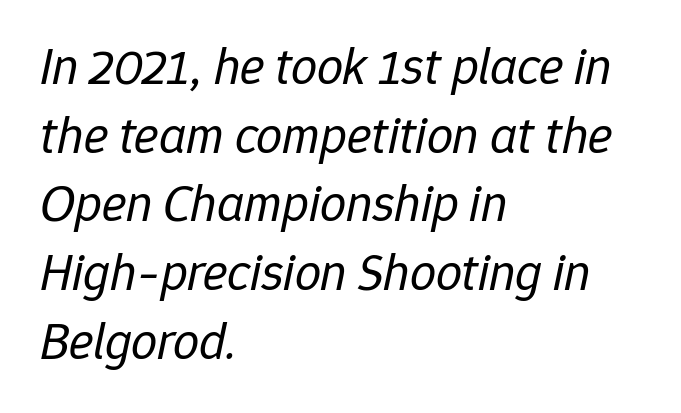
Students, note that the glyphs here touch the page at normal intervals. The setting favours the left margin, as ordinary paragraphs usually do. The area under the type is left untouched. This sample has the flowing, uneven cadence of proportional lettering. Characters are canted at an angle relative to the baseline's perpendicular.
